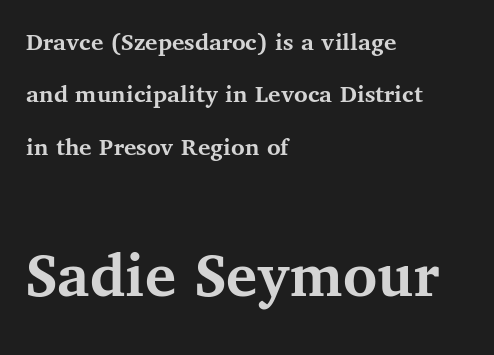
{"serif": "yes", "italic": "no", "bold": "yes", "weight": "semibold", "width": "normal", "stroke_contrast": "medium", "x_height": "medium", "monospaced": "no", "underline": "no", "align": "left", "line_spacing": "loose", "line_spacing_ratio": 2.01, "letter_spacing": "normal", "letter_spacing_em": 0.0, "larger_block": "second", "size_ratio": 2.5, "glyph_px": 65}
